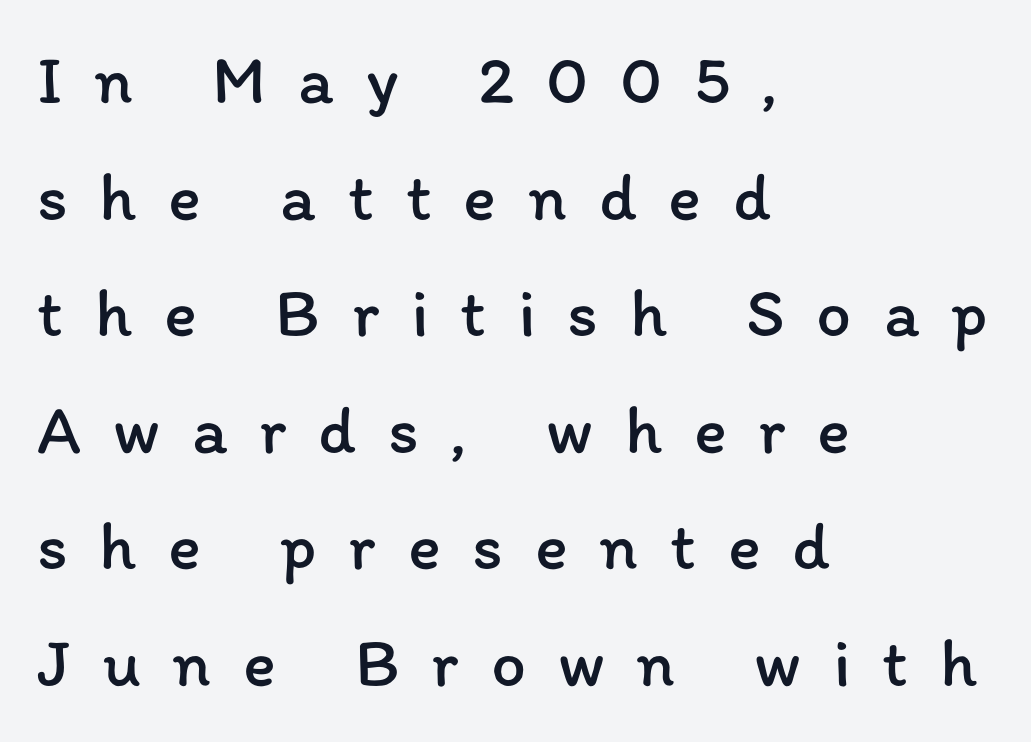
{"italic": "no", "bold": "no", "weight": "regular", "width": "normal", "stroke_contrast": "low", "x_height": "medium", "monospaced": "no", "underline": "no", "align": "left", "line_spacing": "normal", "line_spacing_ratio": 1.69, "letter_spacing": "wide", "letter_spacing_em": 0.46, "glyph_px": 69}
